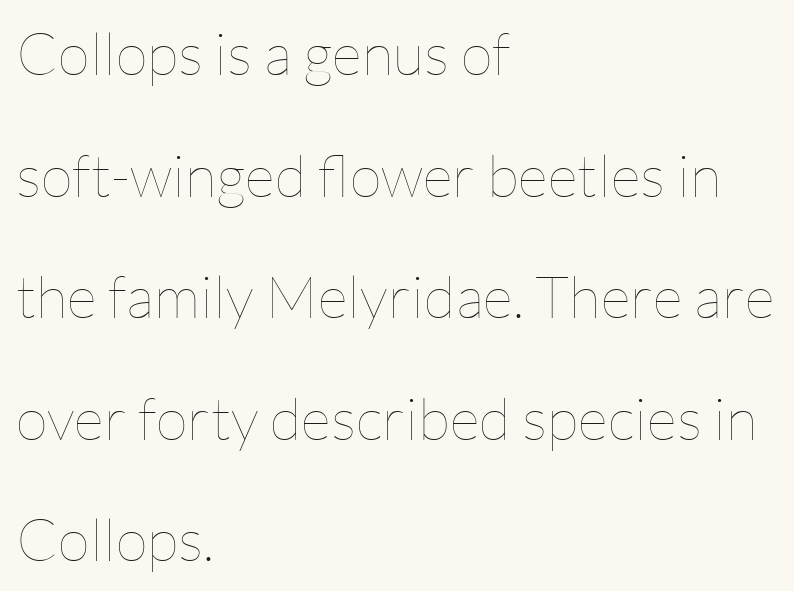
Underlining? Definitely not there. How are the letters spaced? Ordinarily, with no added tracking. Layout note: lines flush left. Stem width sits at or under what a default text font uses. Unlike italic type, these characters show no tilt at all. Think of a printed novel: that variable character pitch is what you see here.
